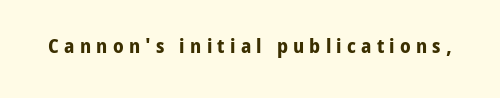
Summary of weight: heavy, a full bold. Ordinary non-slanted type is in use. The passage shown is not underscored anywhere. Glyph-to-glyph distance is far greater than everyday printed text.
